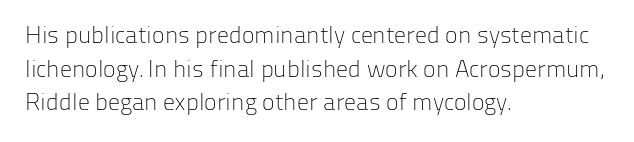
{"italic": "no", "bold": "no", "underline": "no", "align": "left", "line_spacing": "normal", "line_spacing_ratio": 1.4, "letter_spacing": "normal", "letter_spacing_em": 0.0, "glyph_px": 24}
